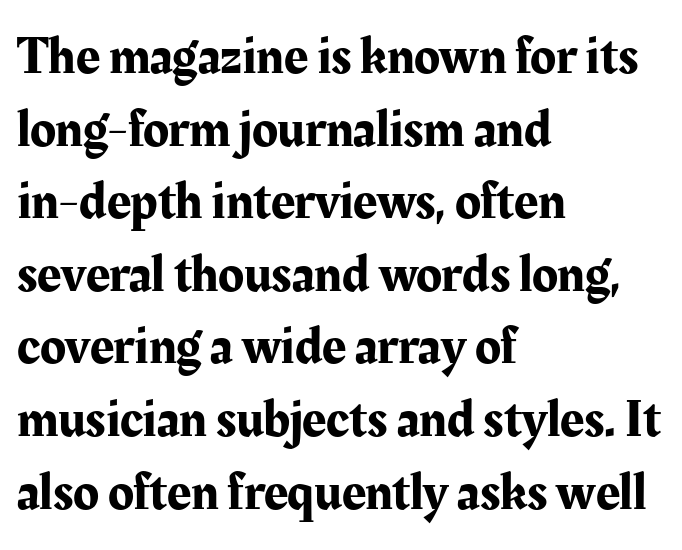
{"serif": "yes", "italic": "no", "width": "normal", "stroke_contrast": "medium", "x_height": "medium", "monospaced": "no", "underline": "no", "align": "left", "line_spacing": "normal", "line_spacing_ratio": 1.37, "letter_spacing": "normal", "letter_spacing_em": 0.0, "glyph_px": 53}
